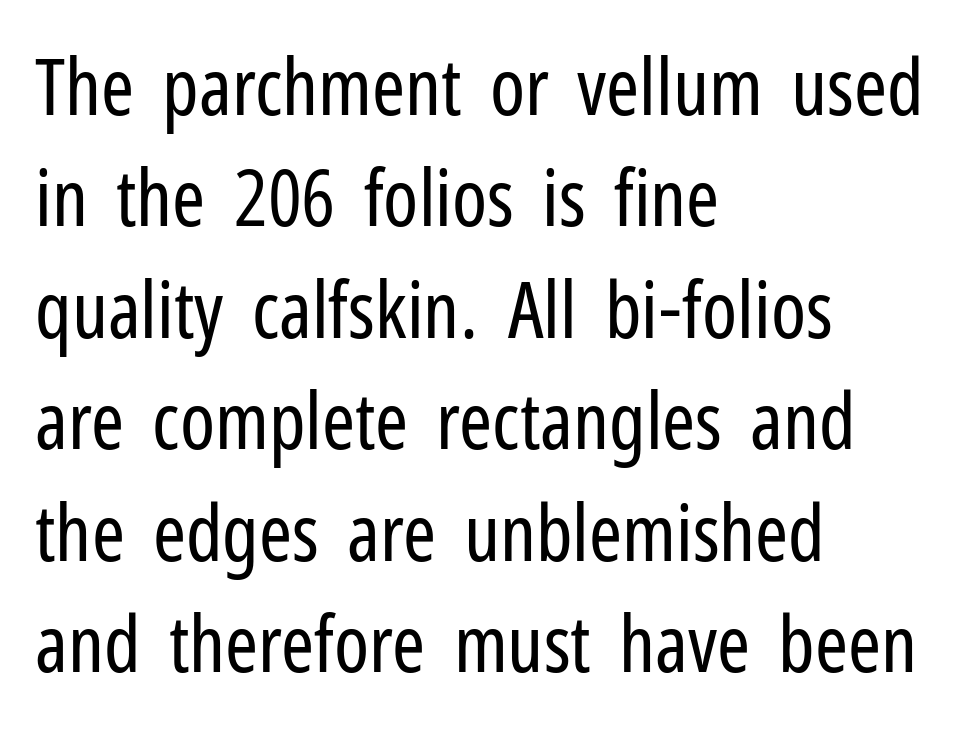
Q: Is the text bold? A: No.
Q: Is the text italic (slanted)? A: No, it is upright.
Q: Is the typeface a serif or a sans-serif typeface? A: Sans-serif.
Q: Is the text underlined? A: No.
Q: How is the paragraph aligned? A: Left-aligned.
Q: Is the spacing between letters normal or unusually wide? A: Normal.
Q: Is the spacing between lines tight, normal or loose? A: Normal.
Q: Width (condensed, normal, or wide)? A: Condensed.
Q: Stroke contrast? A: Low.
Q: x-height? A: Medium.
Q: Monospaced? A: No.
